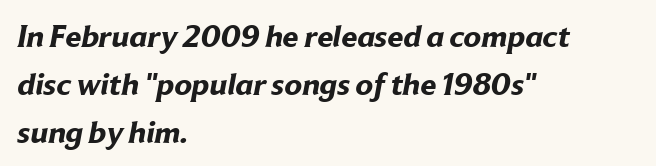
Q: Is the text bold? A: Yes.
Q: Is the typeface a serif or a sans-serif typeface? A: Sans-serif.
Q: Is the text underlined? A: No.
Q: How is the paragraph aligned? A: Left-aligned.
Q: Is the spacing between letters normal or unusually wide? A: Normal.
Q: Is the spacing between lines tight, normal or loose? A: Normal.
Q: Width (condensed, normal, or wide)? A: Normal.
Q: Stroke contrast? A: Low.
Q: x-height? A: Medium.
Q: Monospaced? A: No.
